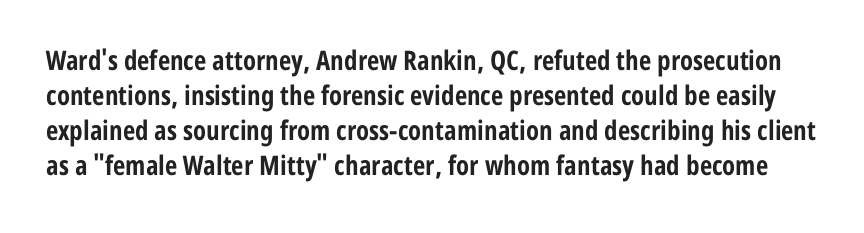
Q: Is the text bold? A: Yes.
Q: Is the text italic (slanted)? A: No, it is upright.
Q: Is the text underlined? A: No.
Q: Is the spacing between letters normal or unusually wide? A: Normal.
Q: Is the spacing between lines tight, normal or loose? A: Normal.
